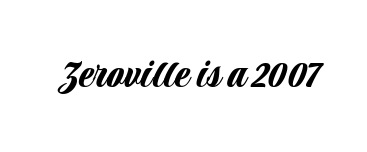
Q: Is the text italic (slanted)? A: Yes.
Q: Is the typeface a serif or a sans-serif typeface? A: Sans-serif.
Q: Is the text underlined? A: No.
Q: Is the spacing between letters normal or unusually wide? A: Normal.
Q: Width (condensed, normal, or wide)? A: Condensed.
Q: Stroke contrast? A: Low.
Q: x-height? A: Large.
Q: Monospaced? A: No.
